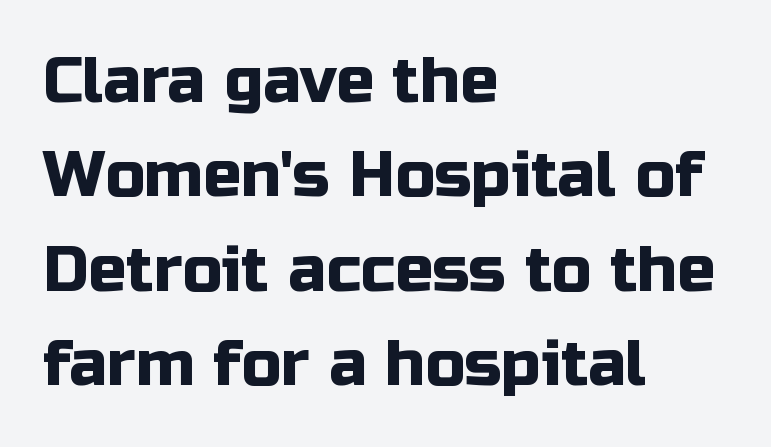
The image shows 63 px sans-serif type, upright; set left-aligned, normal line spacing (1.5x), normal letter spacing, not underlined; low stroke contrast and a medium x-height.
